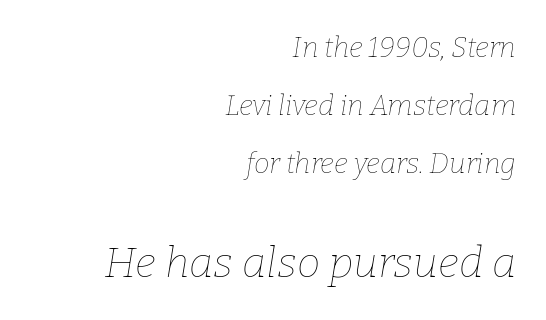
These lines are rendered in a variable-pitch font. Size hierarchy here favors the trailing block over the leading one. The strokes carry an ordinary text weight at most. Nobody touched the tracking dial on this one. Honestly, the rows look like they've been pulled way apart. Caption: multi-line text, flush right, ragged left.
